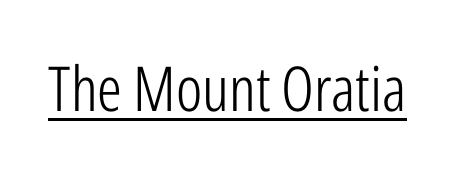
{"serif": "no", "italic": "no", "bold": "no", "weight": "light", "width": "condensed", "stroke_contrast": "low", "x_height": "medium", "monospaced": "no", "underline": "yes", "letter_spacing": "normal", "letter_spacing_em": 0.0, "glyph_px": 62}
